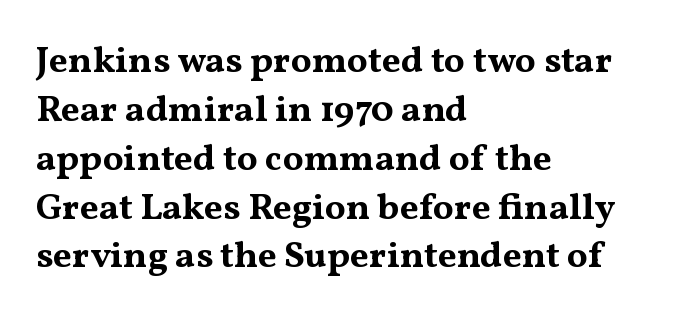
The image shows 37 px bold, wide serif type, upright; set left-aligned, normal line spacing (1.32x), normal letter spacing, not underlined; medium stroke contrast and a medium x-height.
